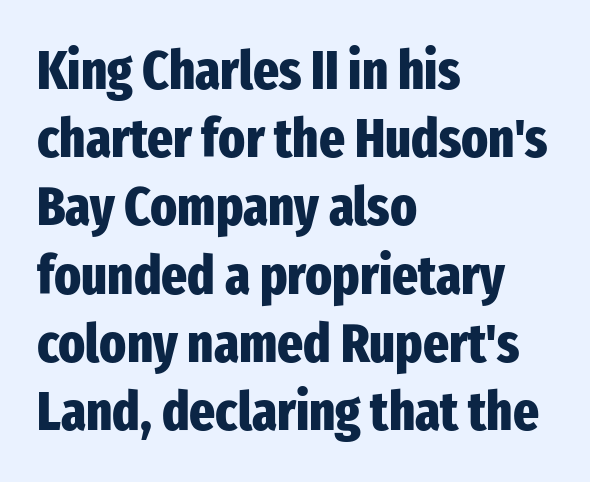
Set as a true bold cut, around the 700 mark. The rendering keeps characters at their native spacing. The characters display no serif detailing; their extremities are plain. Descender tails drop into unmarked territory. Reading down the block, your eye returns to a fixed left position each line. Do the characters align in a grid? No, the font is proportional.
